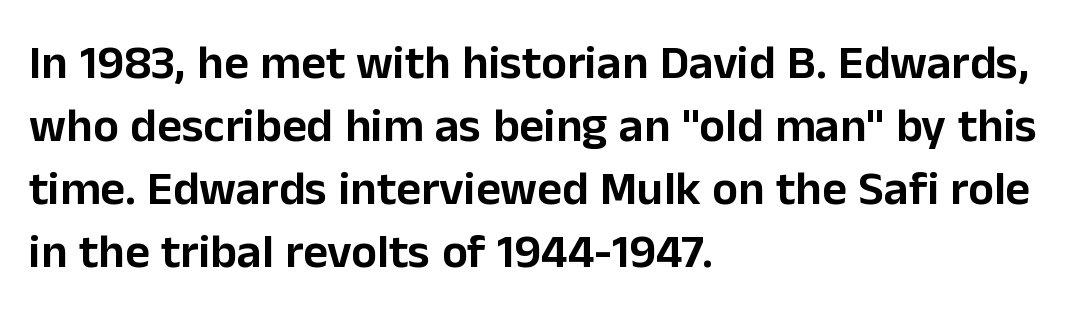
The image shows 48 px sans-serif type, upright; set left-aligned, normal line spacing (1.31x), normal letter spacing, not underlined; low stroke contrast and a medium x-height.
